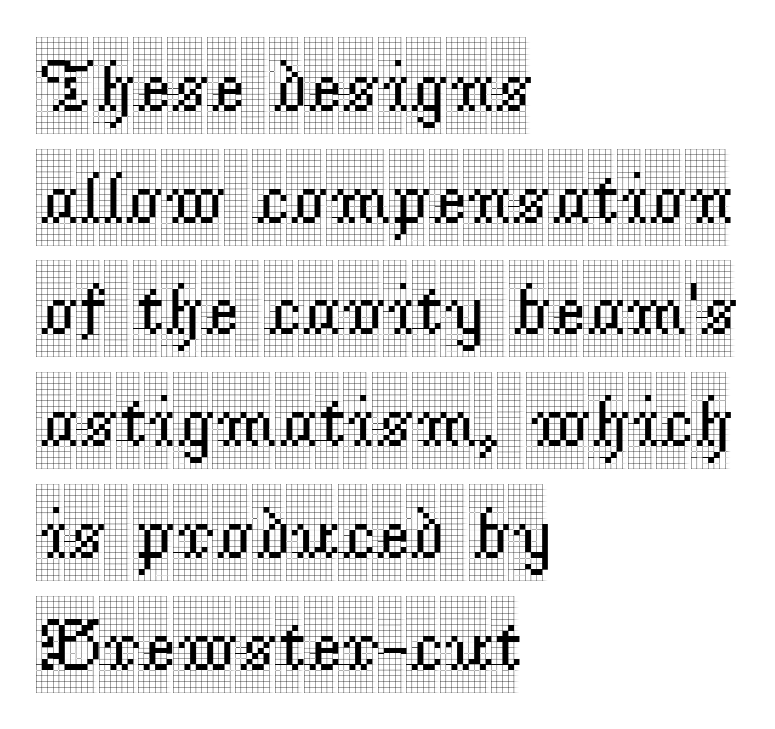
Q: Is the text italic (slanted)? A: No, it is upright.
Q: Is the typeface a serif or a sans-serif typeface? A: Serif.
Q: Is the text underlined? A: No.
Q: How is the paragraph aligned? A: Left-aligned.
Q: Is the spacing between letters normal or unusually wide? A: Normal.
Q: Is the spacing between lines tight, normal or loose? A: Normal.
Q: Width (condensed, normal, or wide)? A: Condensed.
Q: x-height? A: Large.
Q: Monospaced? A: No.
